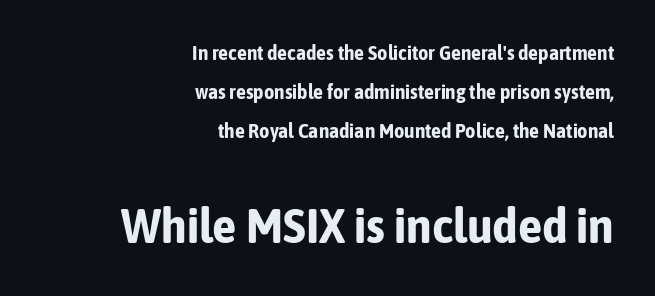
A typesetter would call this zero additional tracking. Which chunk is bigger? The second one — the bottom block dwarfs the top. The font is running at its bold setting. A typesetter would mark this as roman, not italic. Unlike a traditional serif, this face leaves its strokes unadorned. Looks like regular typesetting: each glyph gets only the width it needs.
